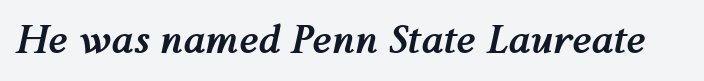
Q: Is the text bold? A: Yes.
Q: Is the text italic (slanted)? A: Yes, it leans right by about 12 degrees.
Q: Is the text underlined? A: No.
Q: Is the spacing between letters normal or unusually wide? A: Normal.
Q: Width (condensed, normal, or wide)? A: Normal.
Q: Stroke contrast? A: Medium.
Q: x-height? A: Medium.
Q: Monospaced? A: No.
